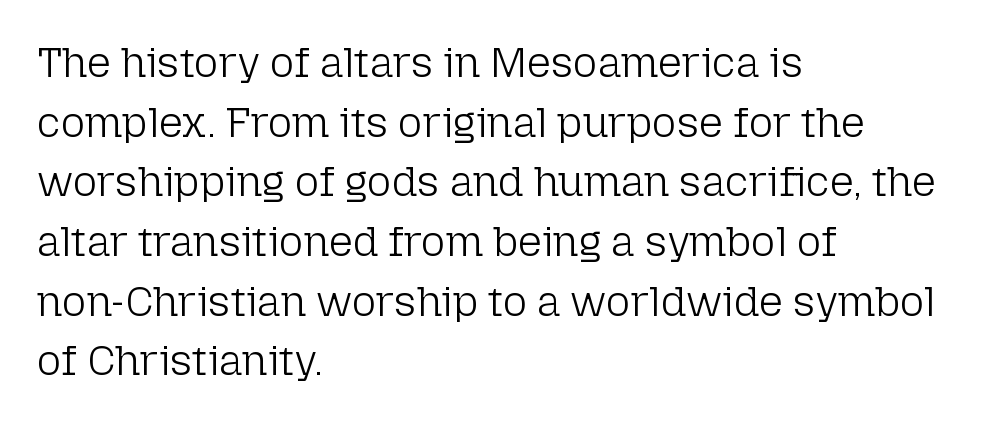
Q: Is the text bold? A: No.
Q: Is the text italic (slanted)? A: No, it is upright.
Q: Is the typeface a serif or a sans-serif typeface? A: Sans-serif.
Q: Is the text underlined? A: No.
Q: How is the paragraph aligned? A: Left-aligned.
Q: Is the spacing between letters normal or unusually wide? A: Normal.
Q: Is the spacing between lines tight, normal or loose? A: Normal.
Q: Width (condensed, normal, or wide)? A: Normal.
Q: Stroke contrast? A: Low.
Q: x-height? A: Medium.
Q: Monospaced? A: No.
